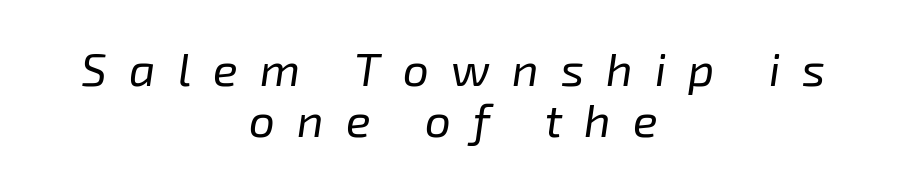
Caption: face not bold, strokes unweighted. Notice how the passage keeps no hard edge, just a central spine. The horizontal fit of the characters is loose and conspicuously gappy. The typography opts for an oblique posture over an upright one. A typesetter would call this leading minimal, almost set solid.
